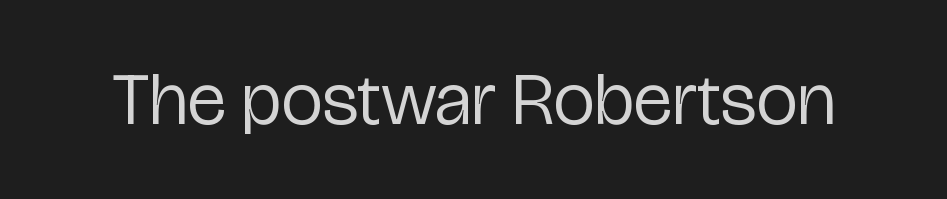
Q: Is the text bold? A: No.
Q: Is the text italic (slanted)? A: No, it is upright.
Q: Is the typeface a serif or a sans-serif typeface? A: Sans-serif.
Q: Is the text underlined? A: No.
Q: Is the spacing between letters normal or unusually wide? A: Normal.
Q: Width (condensed, normal, or wide)? A: Condensed.
Q: Stroke contrast? A: Low.
Q: x-height? A: Medium.
Q: Monospaced? A: No.
